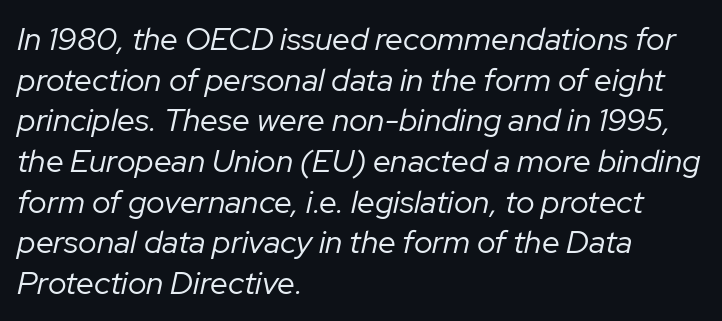
Q: Is the text bold? A: No.
Q: Is the text italic (slanted)? A: Yes, it leans right by about 12 degrees.
Q: Is the text underlined? A: No.
Q: How is the paragraph aligned? A: Left-aligned.
Q: Is the spacing between letters normal or unusually wide? A: Normal.
Q: Is the spacing between lines tight, normal or loose? A: Normal.
Q: Width (condensed, normal, or wide)? A: Normal.
Q: Stroke contrast? A: Low.
Q: x-height? A: Medium.
Q: Monospaced? A: No.
